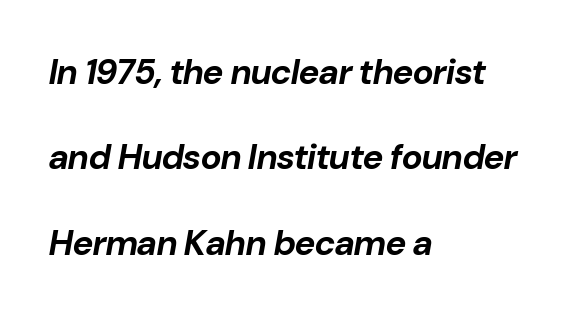
Q: Is the text bold? A: Yes.
Q: Is the text italic (slanted)? A: Yes, it leans right by about 10 degrees.
Q: Is the text underlined? A: No.
Q: How is the paragraph aligned? A: Left-aligned.
Q: Is the spacing between letters normal or unusually wide? A: Normal.
Q: Is the spacing between lines tight, normal or loose? A: Loose.
Q: Width (condensed, normal, or wide)? A: Normal.
Q: Stroke contrast? A: Low.
Q: x-height? A: Medium.
Q: Monospaced? A: No.
